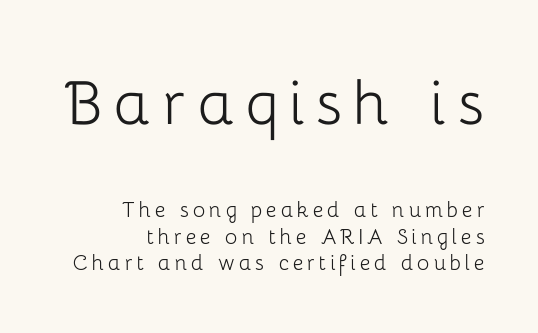
{"serif": "no", "italic": "no", "bold": "no", "weight": "light", "width": "normal", "stroke_contrast": "low", "x_height": "medium", "monospaced": "no", "underline": "no", "align": "right", "line_spacing": "tight", "line_spacing_ratio": 1.02, "larger_block": "first", "size_ratio": 2.96, "glyph_px": 77}
